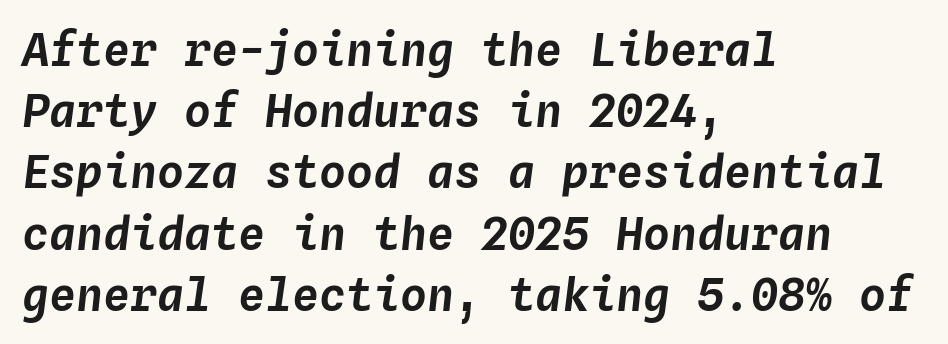
The image shows 45 px text type, italic (leaning right), monospaced; set left-aligned, normal line spacing (1.36x), normal letter spacing, not underlined; low stroke contrast and a medium x-height.
